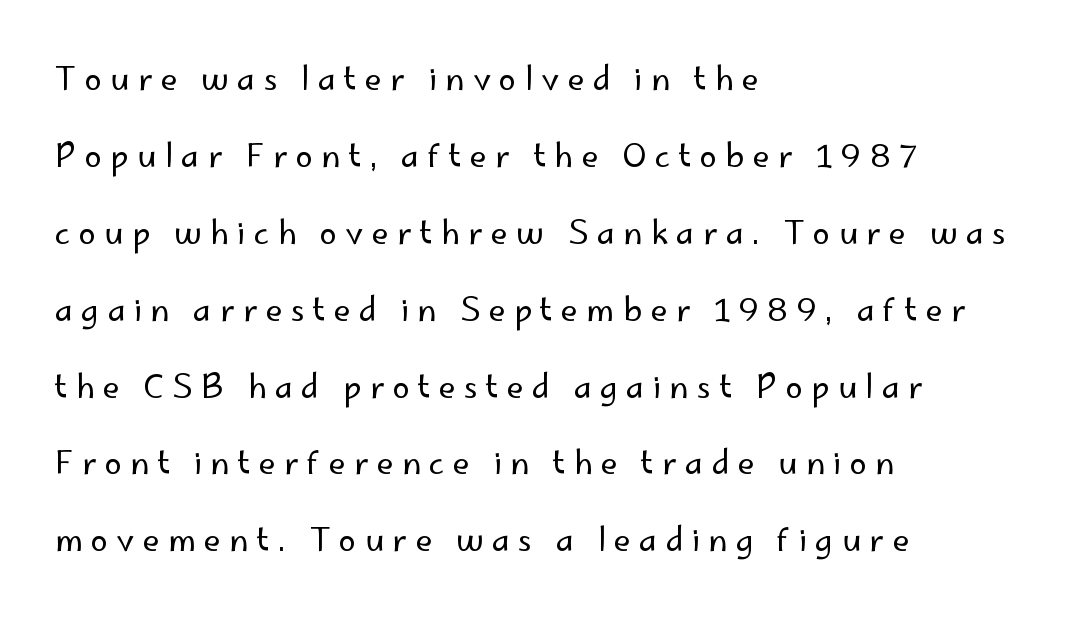
{"serif": "no", "italic": "no", "bold": "no", "weight": "regular", "width": "normal", "stroke_contrast": "low", "x_height": "small", "monospaced": "no", "underline": "no", "align": "left", "line_spacing": "loose", "line_spacing_ratio": 2.48, "letter_spacing": "wide", "letter_spacing_em": 0.27, "glyph_px": 31}
